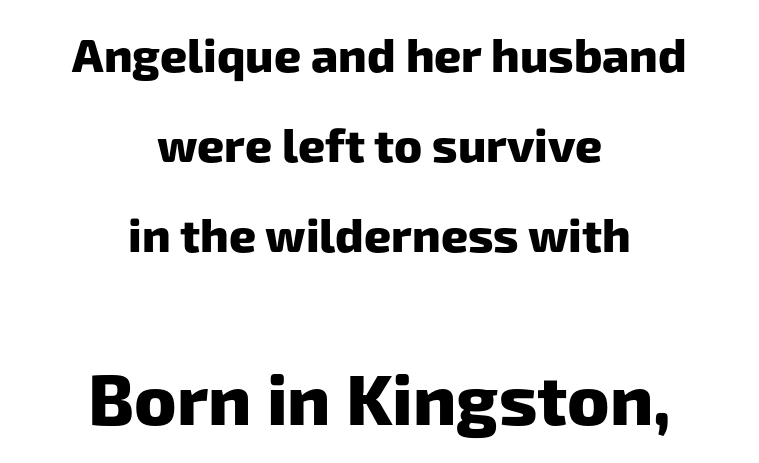
One-word summary of the alignment: center. Does extra space separate the letters? No, they use regular spacing. Think of a printed novel: that variable character pitch is what you see here. These lines are composed in type without serifs. Vertically, the passage feels expansive, rows floating well apart.
